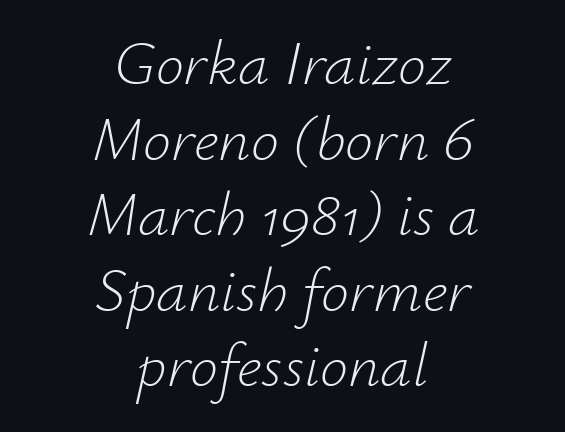
{"italic": "yes", "lean": "right", "slant_degrees": 12, "bold": "no", "weight": "light", "width": "normal", "stroke_contrast": "low", "x_height": "small", "monospaced": "no", "underline": "no", "align": "center", "line_spacing_ratio": 1.2, "letter_spacing": "normal", "letter_spacing_em": 0.0, "glyph_px": 63}
